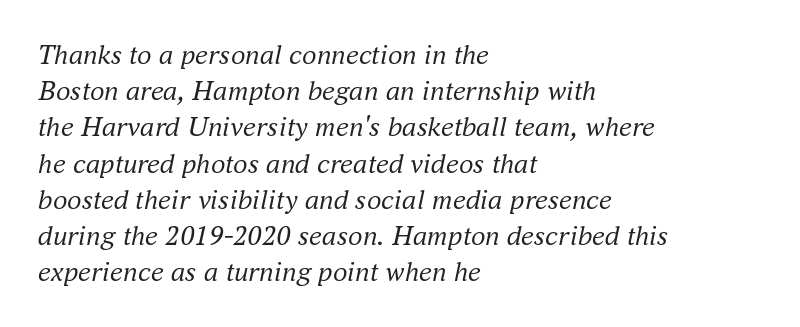
{"serif": "yes", "italic": "yes", "lean": "right", "slant_degrees": 16, "bold": "no", "weight": "regular", "width": "normal", "stroke_contrast": "medium", "x_height": "small", "monospaced": "no", "underline": "no", "align": "left", "line_spacing": "normal", "line_spacing_ratio": 1.25, "letter_spacing": "normal", "letter_spacing_em": 0.0, "glyph_px": 29}
